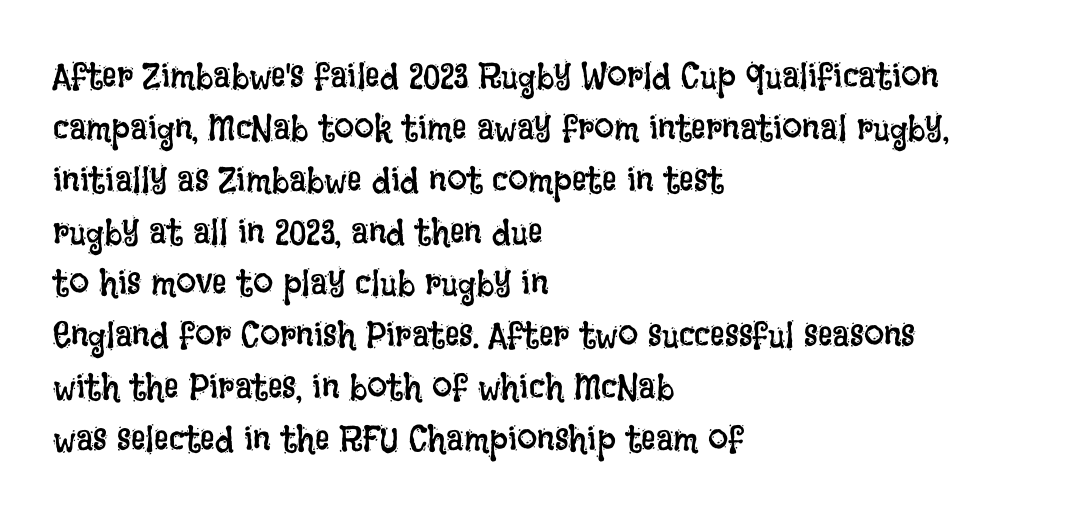
The image shows 36 px regular-weight, condensed type, upright; set left-aligned, normal line spacing (1.44x), normal letter spacing, not underlined; low stroke contrast and a large x-height.
